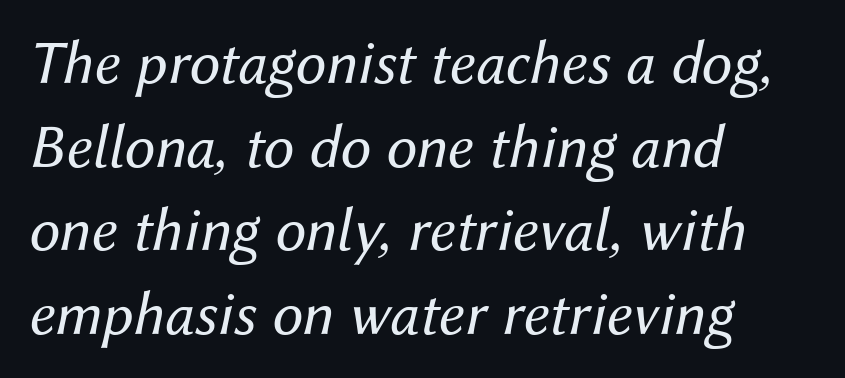
The image shows 62 px regular-weight type, italic (leaning right); set left-aligned, normal line spacing (1.35x), normal letter spacing, not underlined; medium stroke contrast and a medium x-height.
